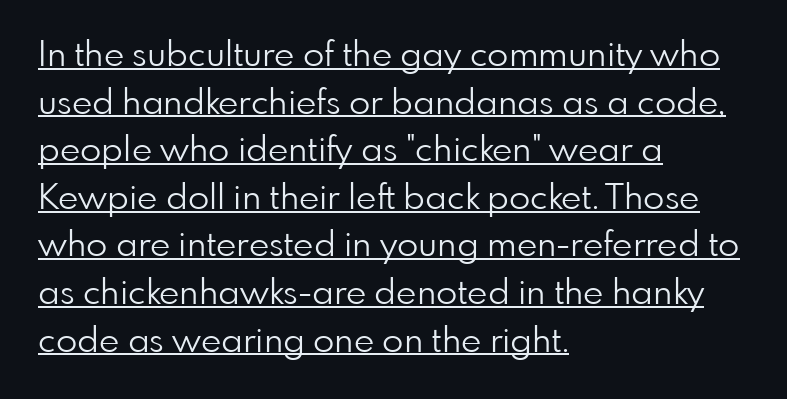
The image shows 35 px light sans-serif type, upright; set left-aligned, normal line spacing (1.36x), normal letter spacing, underlined; low stroke contrast and a small x-height.
